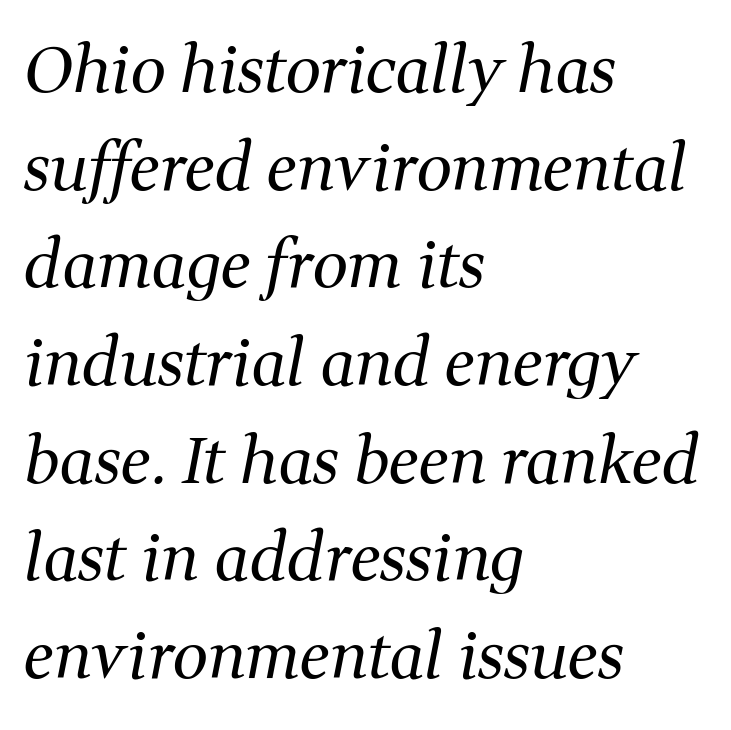
Q: Is the text bold? A: No.
Q: Is the text italic (slanted)? A: Yes, it leans right by about 11 degrees.
Q: Is the typeface a serif or a sans-serif typeface? A: Serif.
Q: Is the text underlined? A: No.
Q: How is the paragraph aligned? A: Left-aligned.
Q: Is the spacing between letters normal or unusually wide? A: Normal.
Q: Is the spacing between lines tight, normal or loose? A: Normal.
Q: Width (condensed, normal, or wide)? A: Normal.
Q: Stroke contrast? A: Medium.
Q: x-height? A: Medium.
Q: Monospaced? A: No.
